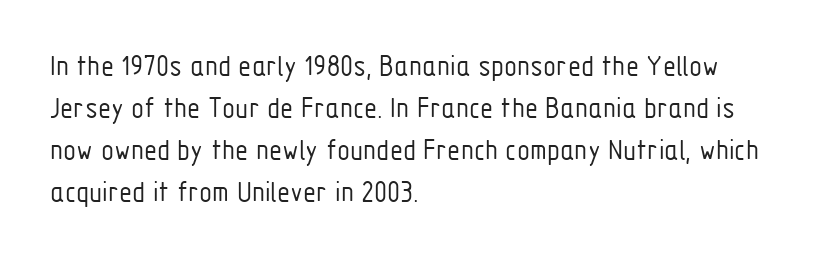
{"serif": "no", "italic": "no", "bold": "no", "weight": "light", "width": "condensed", "stroke_contrast": "low", "x_height": "medium", "monospaced": "no", "underline": "no", "align": "left", "line_spacing": "normal", "line_spacing_ratio": 1.4, "letter_spacing": "normal", "letter_spacing_em": 0.0, "glyph_px": 30}
